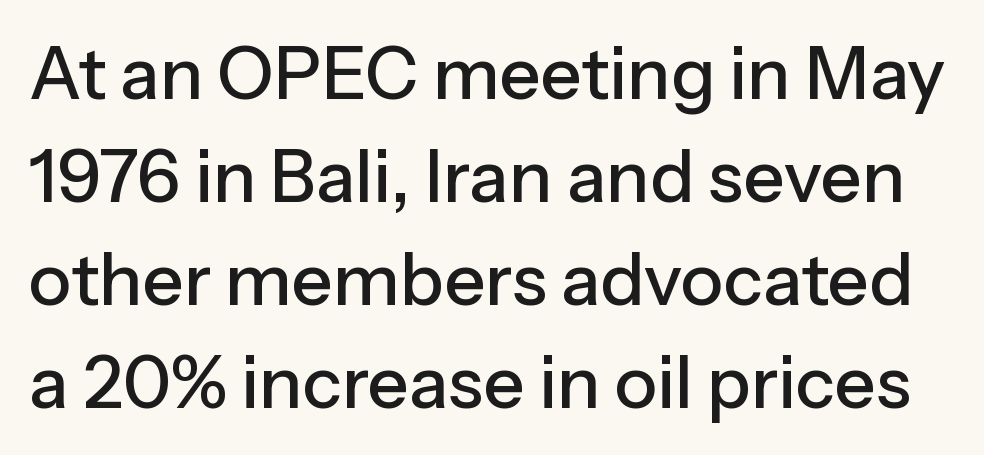
The image shows 72 px sans-serif type, upright; set normal line spacing (1.43x), normal letter spacing, not underlined; low stroke contrast and a medium x-height.
